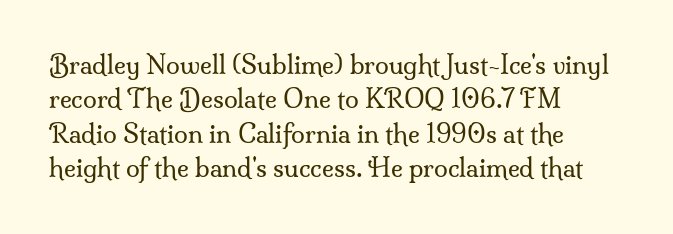
Q: Is the text bold? A: No.
Q: Is the text italic (slanted)? A: No, it is upright.
Q: Is the text underlined? A: No.
Q: How is the paragraph aligned? A: Left-aligned.
Q: Is the spacing between letters normal or unusually wide? A: Normal.
Q: Is the spacing between lines tight, normal or loose? A: Normal.
